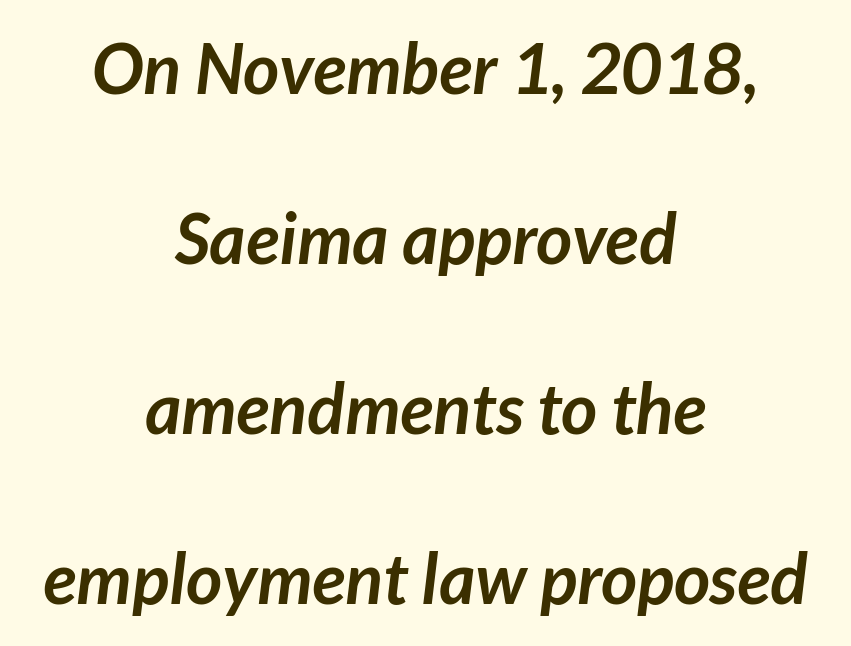
This is sans-serif lettering, the kind often seen on screens and signage. The whitespace from short lines is split evenly between both sides. Notice the wide empty band between every row — that's loose leading. Beneath every word, the page is bare. Character widths vary here, with narrow letters taking less room than wide ones. Observe the ordinary spacing: letters are neighbours, not strangers.
